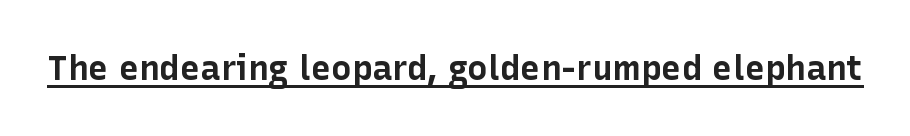
Q: Is the text bold? A: Yes.
Q: Is the text italic (slanted)? A: No, it is upright.
Q: Is the typeface a serif or a sans-serif typeface? A: Sans-serif.
Q: Is the text underlined? A: Yes.
Q: Is the spacing between letters normal or unusually wide? A: Normal.
Q: Width (condensed, normal, or wide)? A: Normal.
Q: Stroke contrast? A: Low.
Q: x-height? A: Medium.
Q: Monospaced? A: No.
